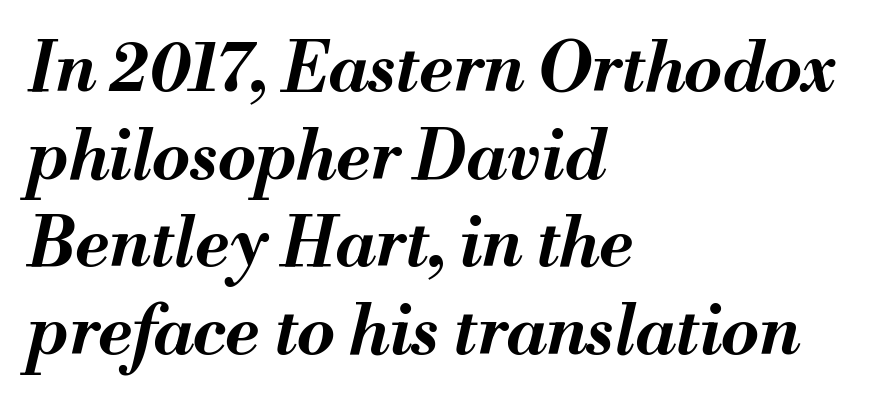
The passage shown leans; its letterforms are oblique. Inter-character spacing is left at the font's built-in metrics. Bare-footed words on every line. The ragged edge is on the right, which tells us the setting is flush left.
